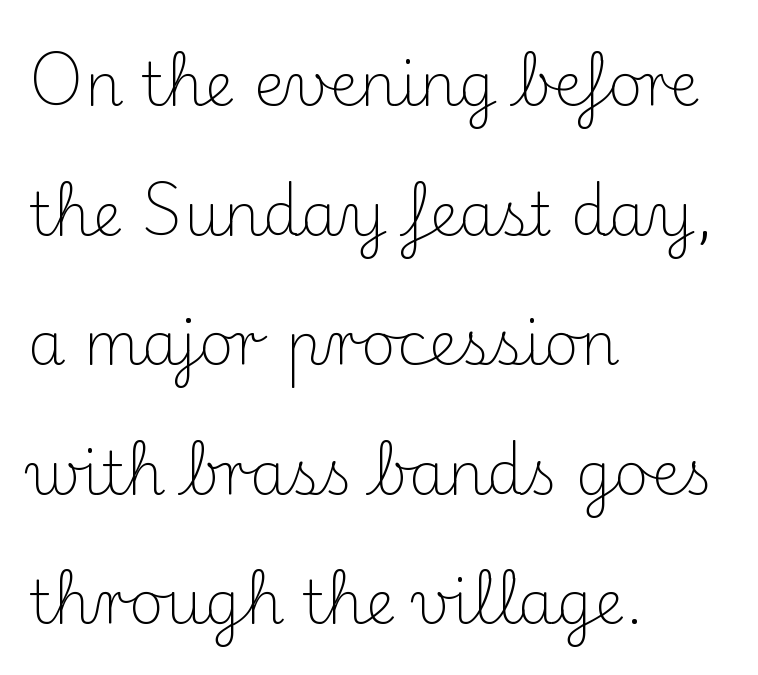
{"serif": "yes", "italic": "no", "bold": "no", "weight": "light", "width": "normal", "stroke_contrast": "medium", "x_height": "small", "monospaced": "no", "underline": "no", "align": "left", "line_spacing": "loose", "line_spacing_ratio": 2.16, "letter_spacing": "normal", "letter_spacing_em": 0.0, "glyph_px": 60}
